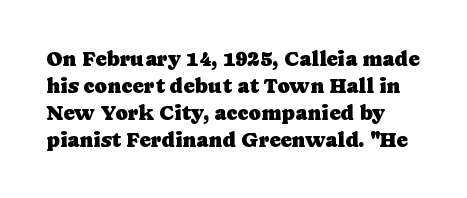
The image shows 21 px text type, upright; set normal line spacing (1.28x), normal letter spacing, not underlined.
